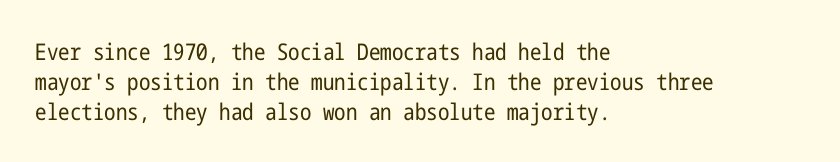
The image shows 23 px text type, upright; set left-aligned, normal line spacing (1.3x), normal letter spacing, not underlined.
